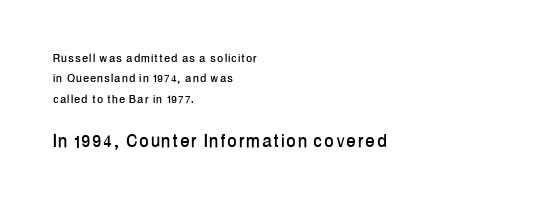
{"italic": "no", "underline": "no", "align": "left", "line_spacing": "normal", "line_spacing_ratio": 1.46, "larger_block": "second", "size_ratio": 1.57, "glyph_px": 22}
